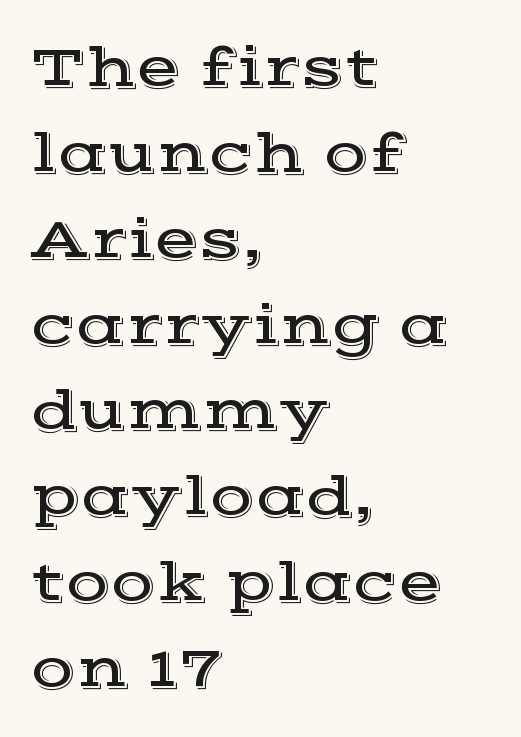
The image shows 58 px wide serif type, upright; set left-aligned, normal line spacing (1.48x), normal letter spacing, not underlined; a medium x-height.
